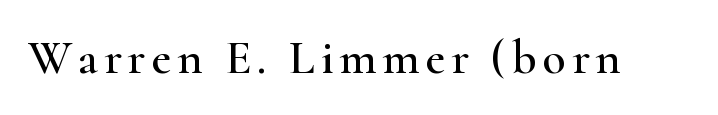
{"serif": "yes", "italic": "no", "width": "wide", "stroke_contrast": "high", "x_height": "small", "monospaced": "no", "underline": "no", "glyph_px": 48}
